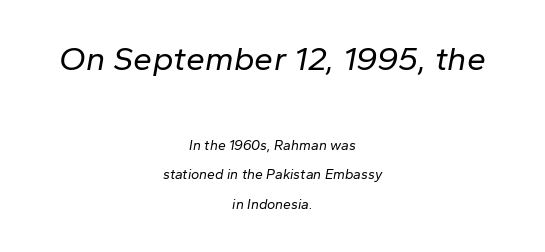
Q: Is the text bold? A: No.
Q: Is the text italic (slanted)? A: Yes, it leans right by about 10 degrees.
Q: Is the text underlined? A: No.
Q: How is the paragraph aligned? A: Centered.
Q: Is the spacing between letters normal or unusually wide? A: Normal.
Q: Is the spacing between lines tight, normal or loose? A: Loose.
Q: Which block of text is set in a larger size, the first (top) or the second (bottom)? A: The first (top) one.
Q: Width (condensed, normal, or wide)? A: Normal.
Q: Stroke contrast? A: Low.
Q: x-height? A: Medium.
Q: Monospaced? A: No.
